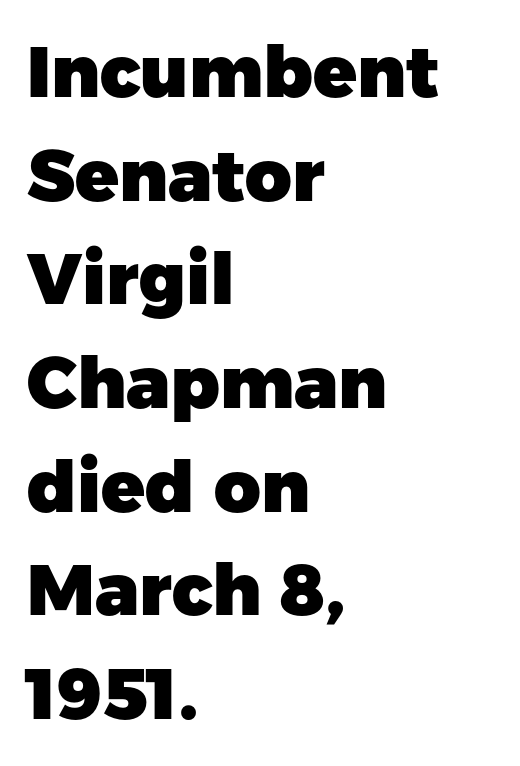
{"serif": "no", "italic": "no", "bold": "yes", "weight": "heavy", "width": "normal", "stroke_contrast": "low", "x_height": "medium", "monospaced": "no", "underline": "no", "align": "left", "line_spacing": "normal", "line_spacing_ratio": 1.44, "letter_spacing": "normal", "letter_spacing_em": 0.0, "glyph_px": 72}
